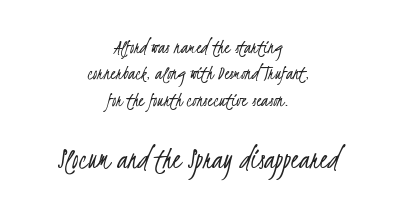
{"serif": "no", "bold": "no", "weight": "light", "width": "condensed", "stroke_contrast": "low", "x_height": "small", "monospaced": "no", "underline": "no", "align": "center", "line_spacing": "normal", "line_spacing_ratio": 1.26, "letter_spacing": "normal", "letter_spacing_em": 0.0, "larger_block": "second", "size_ratio": 1.52, "glyph_px": 32}
